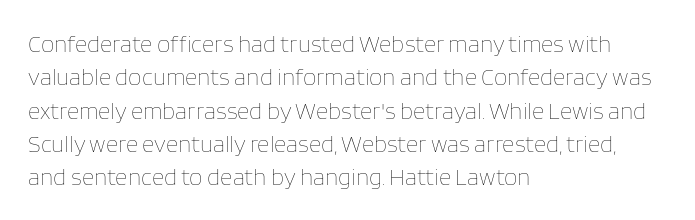
Q: Is the text bold? A: No.
Q: Is the text italic (slanted)? A: No, it is upright.
Q: Is the text underlined? A: No.
Q: How is the paragraph aligned? A: Left-aligned.
Q: Is the spacing between letters normal or unusually wide? A: Normal.
Q: Is the spacing between lines tight, normal or loose? A: Normal.
